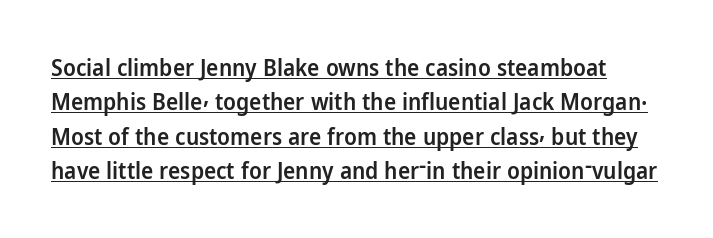
Q: Is the text bold? A: Semi-bold.
Q: Is the text italic (slanted)? A: No, it is upright.
Q: Is the text underlined? A: Yes.
Q: Is the spacing between letters normal or unusually wide? A: Normal.
Q: Is the spacing between lines tight, normal or loose? A: Normal.
